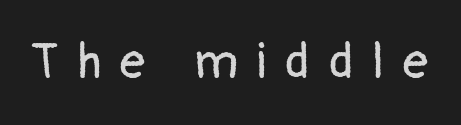
Q: Is the text bold? A: No.
Q: Is the text italic (slanted)? A: No, it is upright.
Q: Is the typeface a serif or a sans-serif typeface? A: Sans-serif.
Q: Is the text underlined? A: No.
Q: Is the spacing between letters normal or unusually wide? A: Unusually wide.
Q: Width (condensed, normal, or wide)? A: Normal.
Q: Stroke contrast? A: Low.
Q: x-height? A: Medium.
Q: Monospaced? A: No.
